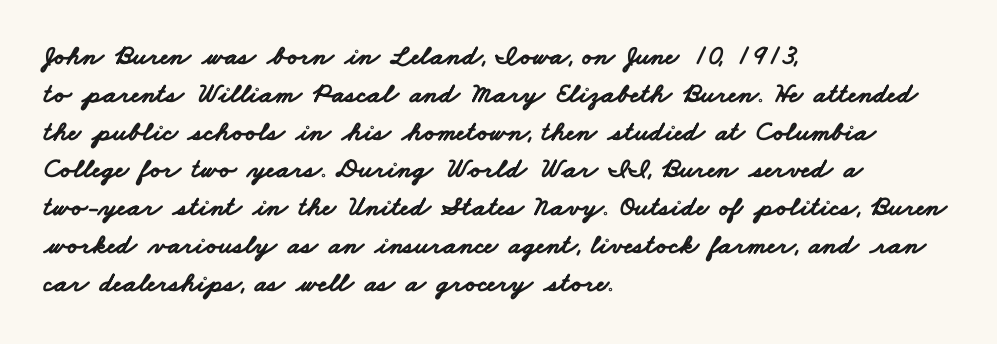
{"serif": "no", "bold": "yes", "weight": "bold", "width": "wide", "stroke_contrast": "low", "x_height": "small", "monospaced": "no", "underline": "no", "align": "left", "line_spacing": "normal", "line_spacing_ratio": 1.35, "letter_spacing": "normal", "letter_spacing_em": 0.0, "glyph_px": 28}
